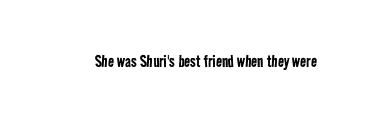
Q: Is the text bold? A: No.
Q: Is the text underlined? A: No.
Q: Is the spacing between letters normal or unusually wide? A: Normal.
